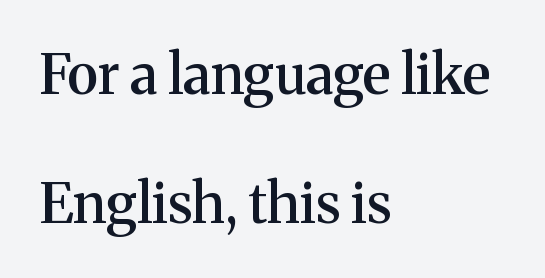
Nothing unusual about the tracking: characters are spaced as the font intends. Leading: increased. Weight: semibold (demi). Bare-footed words on every line. This sample uses a serif face.
